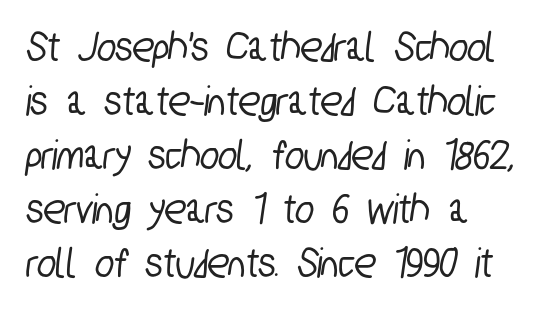
No word sits above an underline. A typesetter would call this proportional, since set widths differ per character. The designer went with a sans here, leaving each stem footless. Line beginnings align vertically; line endings do not.
